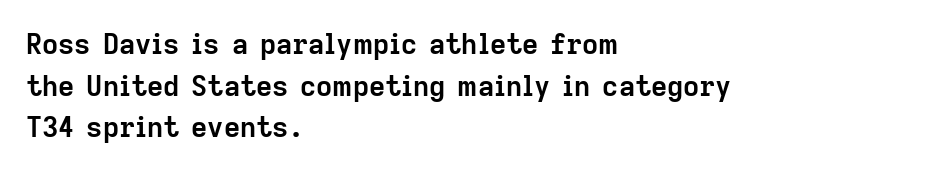
The image shows 28 px semibold sans-serif type, upright; set left-aligned, normal line spacing (1.49x), normal letter spacing, not underlined; low stroke contrast and a medium x-height.
